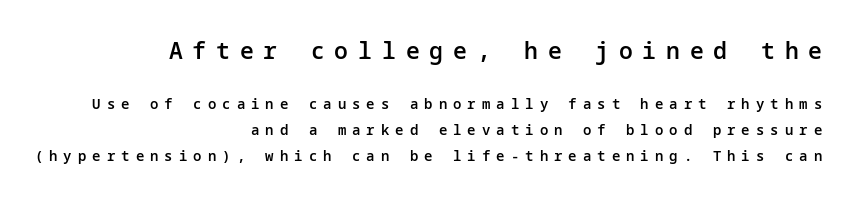
The block sitting higher on the canvas is the one with enlarged characters. A semibold gives these letters moderate extra thickness, short of bold. The passage shown has open, widely tracked lettering throughout. The foot of each line stays bare and open.
